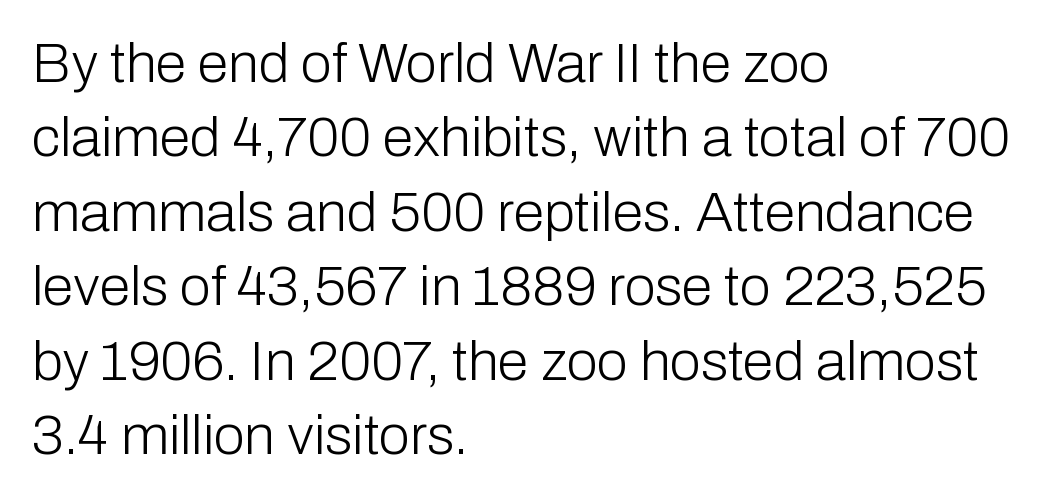
The image shows 56 px light sans-serif type, upright; set left-aligned, normal line spacing (1.33x), normal letter spacing, not underlined; low stroke contrast and a medium x-height.
